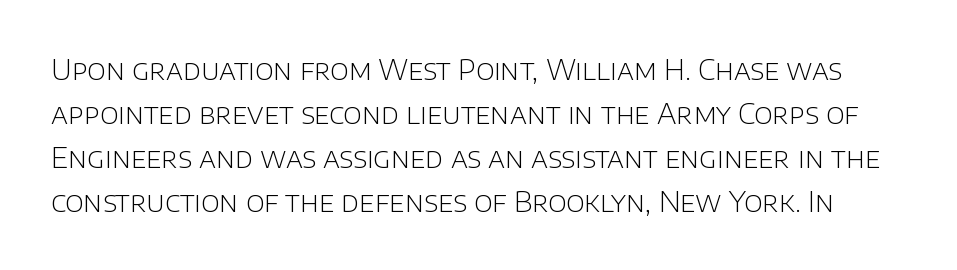
Short note: letters normally spaced. The letters stand straight up with perfectly vertical stems. Letterform terminals end flat and unadorned throughout the passage. Bare-footed words on every line. Interline gaps are of average width in this sample. Caption: face not bold, strokes unweighted.
